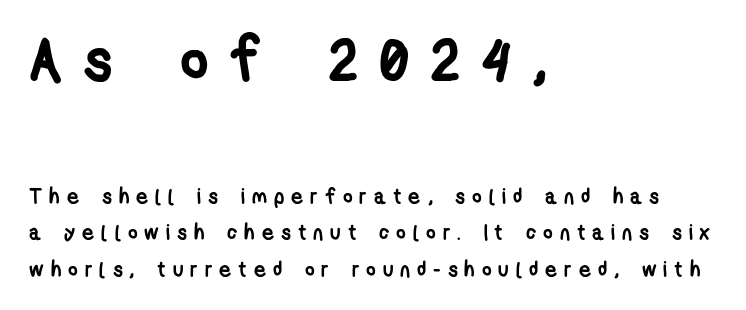
{"serif": "no", "bold": "yes", "weight": "semibold", "width": "condensed", "stroke_contrast": "low", "x_height": "medium", "monospaced": "no", "underline": "no", "align": "left", "line_spacing_ratio": 1.73, "letter_spacing": "wide", "letter_spacing_em": 0.33, "larger_block": "first", "size_ratio": 2.95, "glyph_px": 62}
